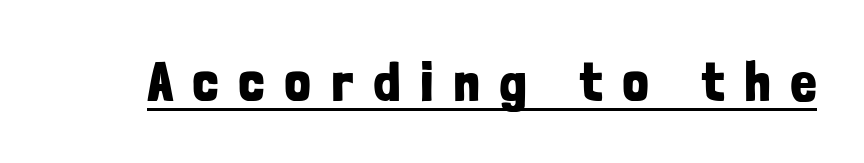
Q: Is the text bold? A: Yes.
Q: Is the text italic (slanted)? A: No, it is upright.
Q: Is the typeface a serif or a sans-serif typeface? A: Sans-serif.
Q: Is the text underlined? A: Yes.
Q: Is the spacing between letters normal or unusually wide? A: Unusually wide.
Q: Width (condensed, normal, or wide)? A: Condensed.
Q: Stroke contrast? A: Low.
Q: x-height? A: Medium.
Q: Monospaced? A: No.
